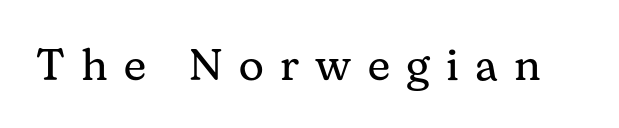
{"serif": "yes", "italic": "no", "bold": "no", "weight": "regular", "width": "normal", "stroke_contrast": "medium", "x_height": "medium", "monospaced": "no", "underline": "no", "letter_spacing": "wide", "letter_spacing_em": 0.37, "glyph_px": 44}
